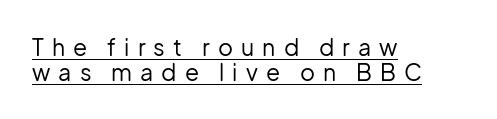
{"italic": "no", "bold": "no", "underline": "yes", "align": "left", "line_spacing": "tight", "line_spacing_ratio": 1.08, "letter_spacing": "wide", "letter_spacing_em": 0.35, "glyph_px": 23}
